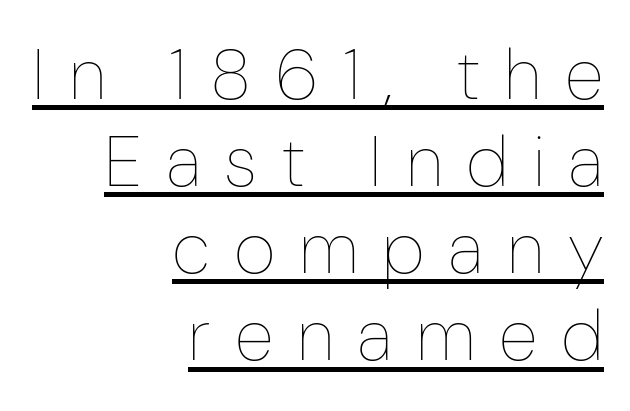
{"italic": "no", "bold": "no", "weight": "thin", "width": "condensed", "stroke_contrast": "low", "x_height": "medium", "monospaced": "no", "underline": "yes", "align": "right", "line_spacing_ratio": 1.21, "letter_spacing": "wide", "letter_spacing_em": 0.33, "glyph_px": 72}
